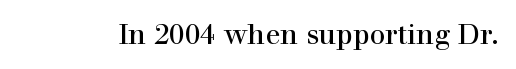
{"serif": "yes", "italic": "no", "bold": "no", "weight": "regular", "width": "normal", "stroke_contrast": "high", "x_height": "medium", "monospaced": "no", "underline": "no", "letter_spacing": "normal", "letter_spacing_em": 0.0, "glyph_px": 28}
